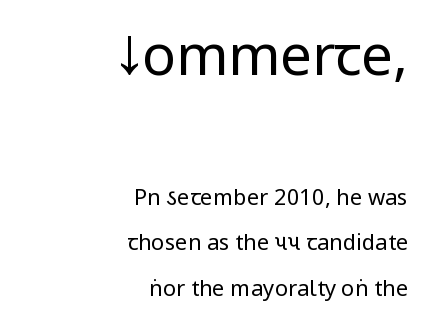
Q: Is the text bold? A: No.
Q: Is the text italic (slanted)? A: No, it is upright.
Q: Is the typeface a serif or a sans-serif typeface? A: Sans-serif.
Q: Is the text underlined? A: No.
Q: How is the paragraph aligned? A: Right-aligned.
Q: Is the spacing between letters normal or unusually wide? A: Normal.
Q: Is the spacing between lines tight, normal or loose? A: Loose.
Q: Which block of text is set in a larger size, the first (top) or the second (bottom)? A: The first (top) one.
Q: Width (condensed, normal, or wide)? A: Condensed.
Q: Stroke contrast? A: Low.
Q: x-height? A: Large.
Q: Monospaced? A: No.
